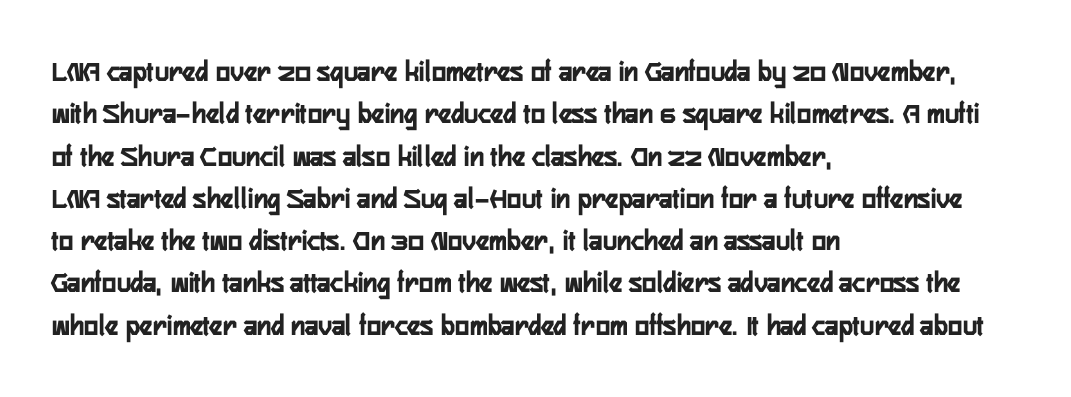
The image shows 30 px semibold, condensed sans-serif type, upright; set left-aligned, normal line spacing (1.41x), normal letter spacing, not underlined; low stroke contrast and a medium x-height.
